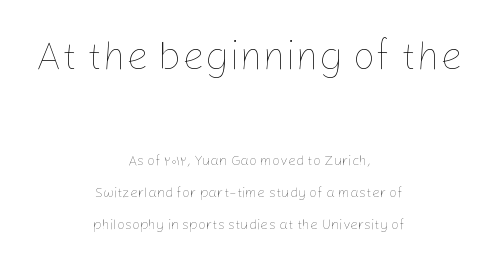
The image shows 40 px thin type, upright; set centered, loose line spacing (2.28x), normal letter spacing, not underlined; the first (top) block is 2.86x larger; low stroke contrast and a medium x-height.
